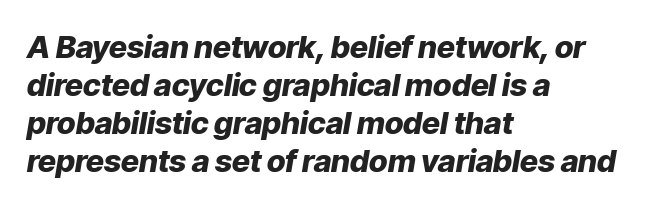
Spacing verdict: proportional, widths tailored to each character. Notice how the passage keeps a crisp vertical edge on the left only. Observe the lean: these are italic letterforms. Heavy, bold letterforms.
